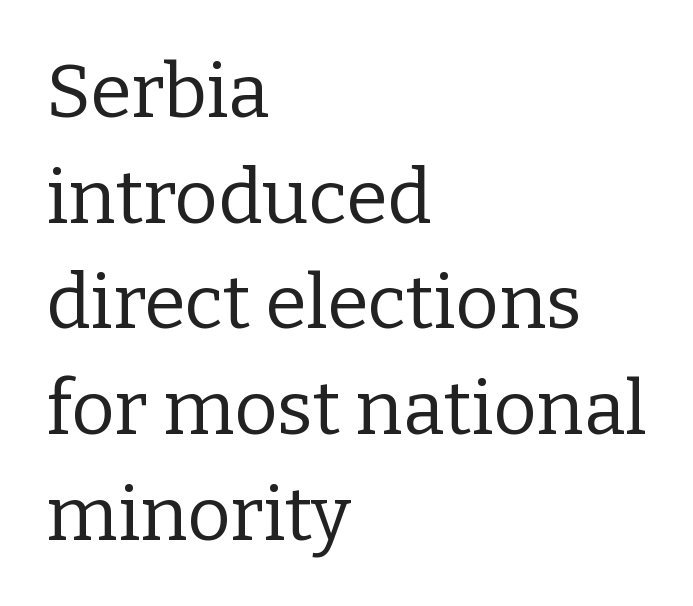
{"serif": "yes", "italic": "no", "bold": "no", "weight": "regular", "width": "normal", "stroke_contrast": "low", "x_height": "medium", "monospaced": "no", "underline": "no", "align": "left", "line_spacing": "normal", "line_spacing_ratio": 1.41, "letter_spacing": "normal", "letter_spacing_em": 0.0, "glyph_px": 75}
